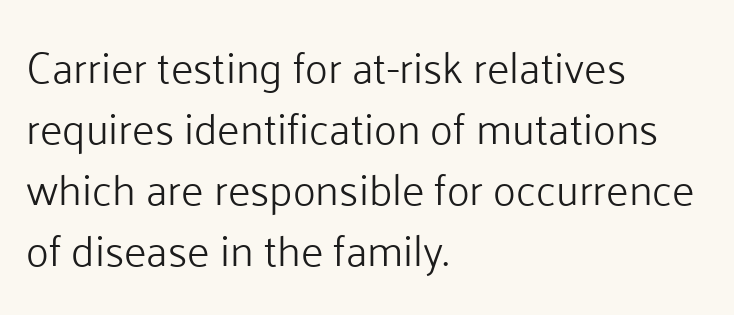
{"serif": "no", "italic": "no", "bold": "no", "weight": "light", "width": "normal", "stroke_contrast": "low", "x_height": "medium", "monospaced": "no", "underline": "no", "align": "left", "line_spacing": "normal", "line_spacing_ratio": 1.42, "letter_spacing": "normal", "letter_spacing_em": 0.0, "glyph_px": 43}
